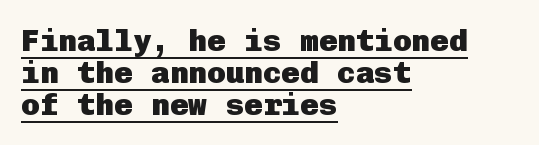
{"serif": "no", "italic": "no", "bold": "yes", "weight": "heavy", "width": "normal", "stroke_contrast": "low", "x_height": "medium", "underline": "yes", "align": "left", "line_spacing": "tight", "line_spacing_ratio": 1.04, "letter_spacing": "normal", "letter_spacing_em": 0.0, "glyph_px": 31}
